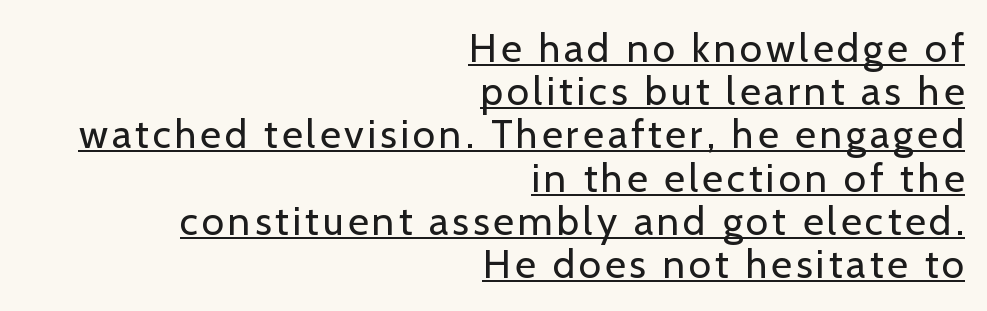
Q: Is the text bold? A: No.
Q: Is the text italic (slanted)? A: No, it is upright.
Q: Is the typeface a serif or a sans-serif typeface? A: Sans-serif.
Q: Is the text underlined? A: Yes.
Q: How is the paragraph aligned? A: Right-aligned.
Q: Is the spacing between lines tight, normal or loose? A: Tight.
Q: Width (condensed, normal, or wide)? A: Normal.
Q: Stroke contrast? A: Low.
Q: x-height? A: Medium.
Q: Monospaced? A: No.
